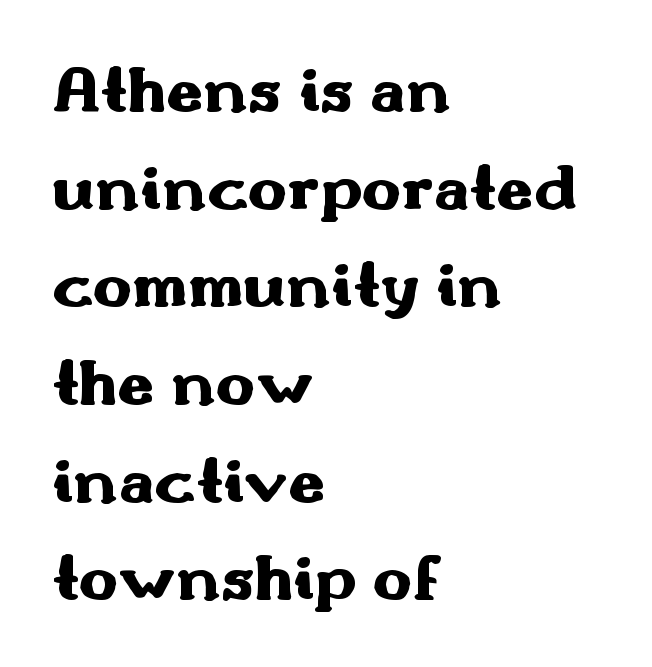
Q: Is the text bold? A: Yes.
Q: Is the text italic (slanted)? A: No, it is upright.
Q: Is the typeface a serif or a sans-serif typeface? A: Sans-serif.
Q: Is the text underlined? A: No.
Q: How is the paragraph aligned? A: Left-aligned.
Q: Is the spacing between letters normal or unusually wide? A: Normal.
Q: Is the spacing between lines tight, normal or loose? A: Normal.
Q: Width (condensed, normal, or wide)? A: Wide.
Q: Stroke contrast? A: Medium.
Q: x-height? A: Small.
Q: Monospaced? A: No.
